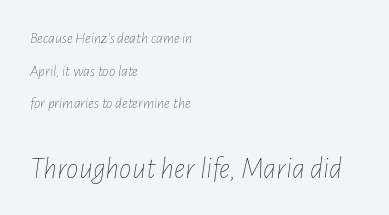
The image shows 31 px thin, condensed type, italic (leaning right); set left-aligned, loose line spacing (2.04x), normal letter spacing, not underlined; the second (bottom) block is 1.94x larger; low stroke contrast and a medium x-height.
